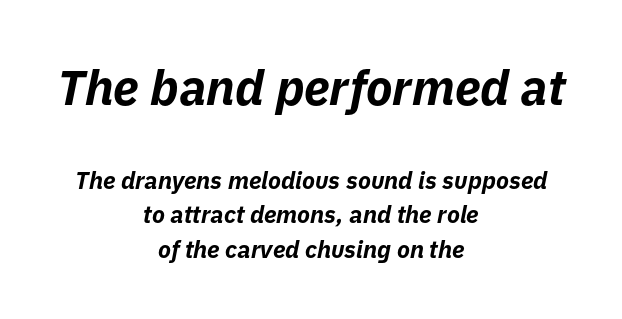
{"italic": "yes", "lean": "right", "slant_degrees": 11, "bold": "yes", "weight": "bold", "width": "normal", "stroke_contrast": "low", "x_height": "medium", "monospaced": "no", "underline": "no", "align": "center", "line_spacing": "normal", "line_spacing_ratio": 1.44, "letter_spacing": "normal", "letter_spacing_em": 0.0, "larger_block": "first", "size_ratio": 2.04, "glyph_px": 49}
